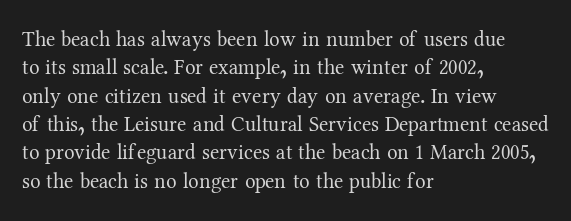
The image shows 21 px text type, upright; set left-aligned, normal line spacing (1.35x), normal letter spacing, not underlined.
